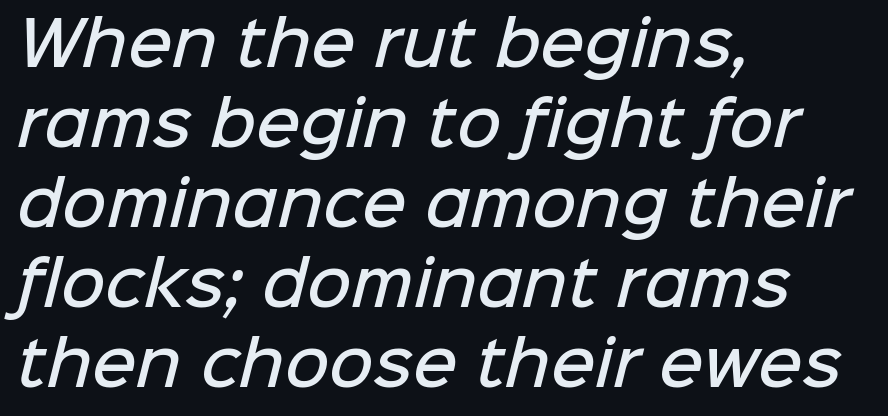
Q: Is the text bold? A: Semi-bold.
Q: Is the typeface a serif or a sans-serif typeface? A: Sans-serif.
Q: Is the text underlined? A: No.
Q: How is the paragraph aligned? A: Left-aligned.
Q: Is the spacing between letters normal or unusually wide? A: Normal.
Q: Is the spacing between lines tight, normal or loose? A: Normal.
Q: Width (condensed, normal, or wide)? A: Normal.
Q: Stroke contrast? A: Low.
Q: x-height? A: Medium.
Q: Monospaced? A: No.
